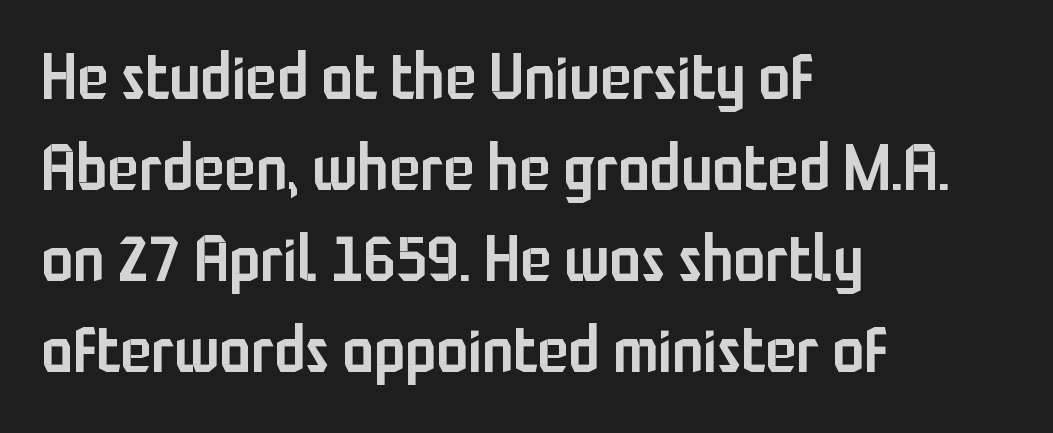
Q: Is the text bold? A: Semi-bold.
Q: Is the text italic (slanted)? A: No, it is upright.
Q: Is the typeface a serif or a sans-serif typeface? A: Sans-serif.
Q: Is the text underlined? A: No.
Q: How is the paragraph aligned? A: Left-aligned.
Q: Is the spacing between letters normal or unusually wide? A: Normal.
Q: Is the spacing between lines tight, normal or loose? A: Normal.
Q: Width (condensed, normal, or wide)? A: Condensed.
Q: Stroke contrast? A: Low.
Q: x-height? A: Medium.
Q: Monospaced? A: No.
